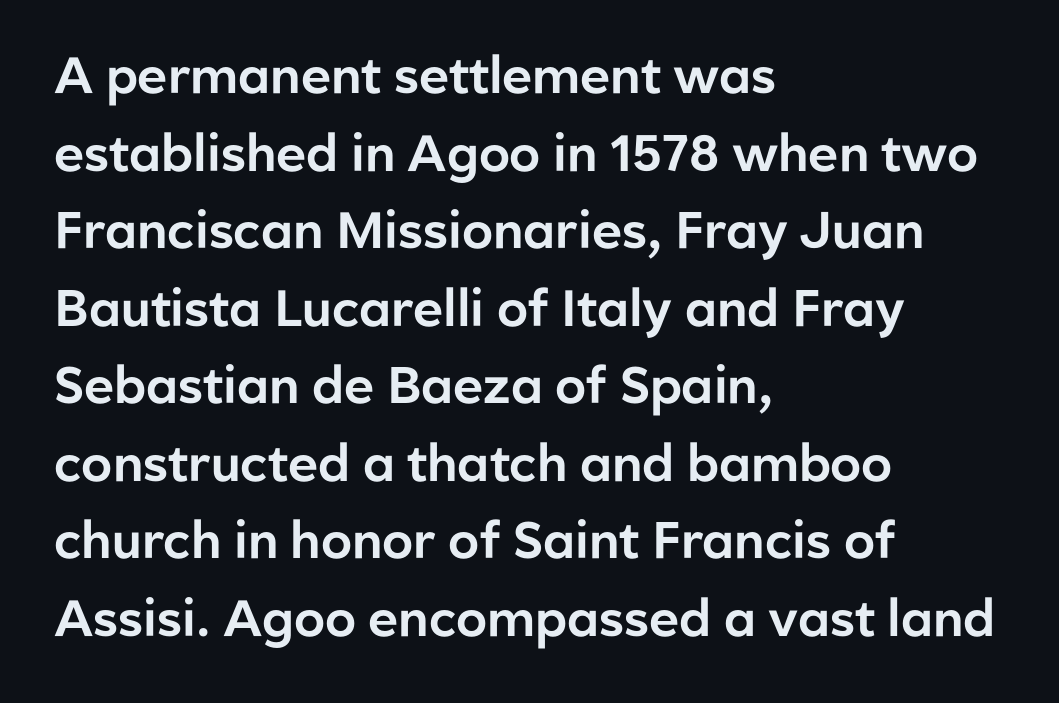
Q: Is the text italic (slanted)? A: No, it is upright.
Q: Is the typeface a serif or a sans-serif typeface? A: Sans-serif.
Q: Is the text underlined? A: No.
Q: How is the paragraph aligned? A: Left-aligned.
Q: Is the spacing between letters normal or unusually wide? A: Normal.
Q: Is the spacing between lines tight, normal or loose? A: Normal.
Q: Width (condensed, normal, or wide)? A: Normal.
Q: Stroke contrast? A: Low.
Q: x-height? A: Medium.
Q: Monospaced? A: No.
